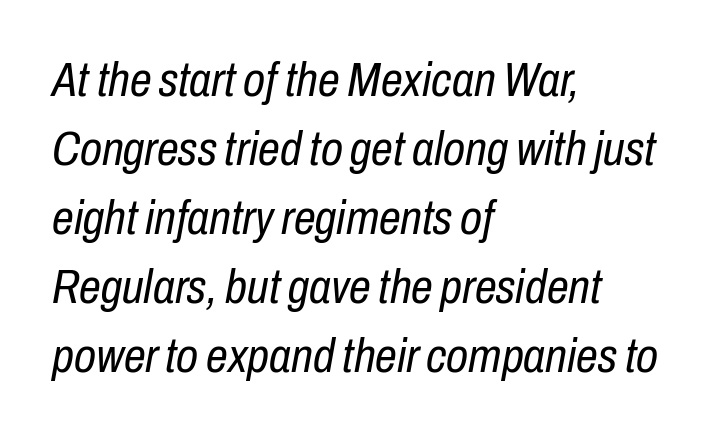
Plain, unruled lines of type. Looking at the ascenders, they clearly lean. Successive baselines arrive at the customary interval. Weight: in the light-to-regular range.
